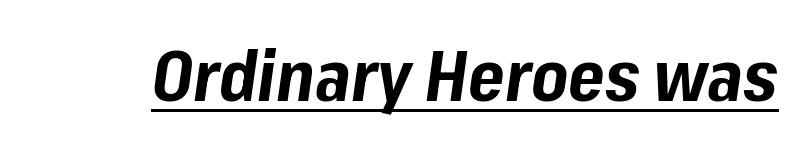
{"italic": "yes", "lean": "right", "slant_degrees": 8, "bold": "yes", "weight": "bold", "width": "normal", "stroke_contrast": "low", "x_height": "medium", "monospaced": "no", "underline": "yes", "letter_spacing": "normal", "letter_spacing_em": 0.0, "glyph_px": 70}
